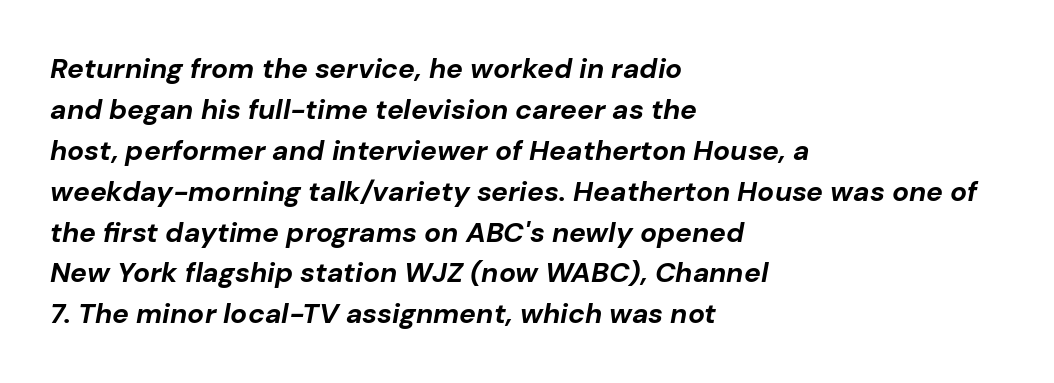
The image shows 28 px bold type, italic (leaning right); set left-aligned, normal line spacing (1.46x), normal letter spacing, not underlined; low stroke contrast and a medium x-height.
